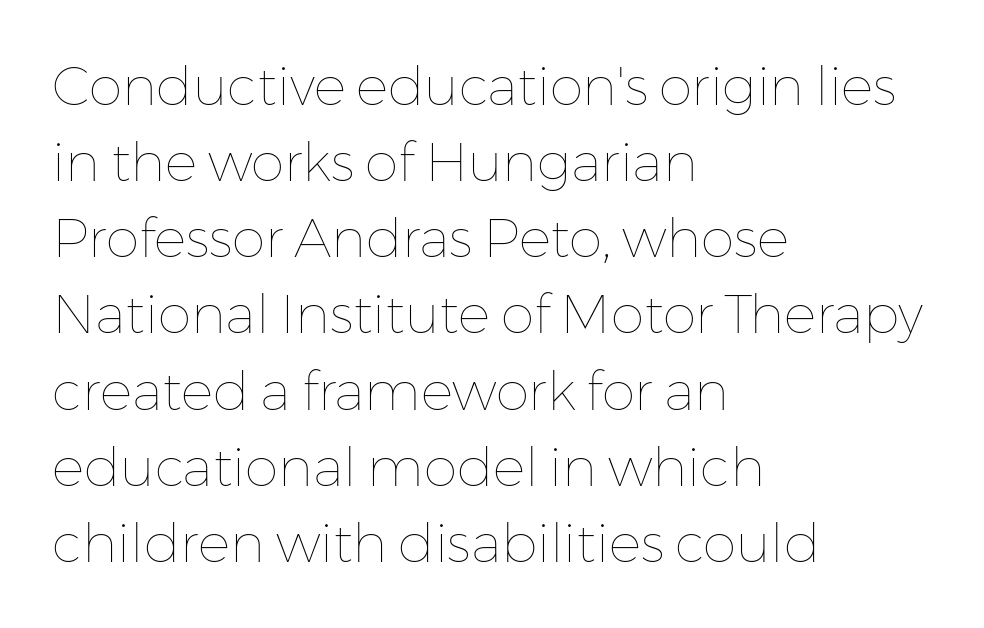
Q: Is the text bold? A: No.
Q: Is the text italic (slanted)? A: No, it is upright.
Q: Is the text underlined? A: No.
Q: How is the paragraph aligned? A: Left-aligned.
Q: Is the spacing between letters normal or unusually wide? A: Normal.
Q: Is the spacing between lines tight, normal or loose? A: Normal.
Q: Width (condensed, normal, or wide)? A: Normal.
Q: Stroke contrast? A: Low.
Q: x-height? A: Medium.
Q: Monospaced? A: No.
